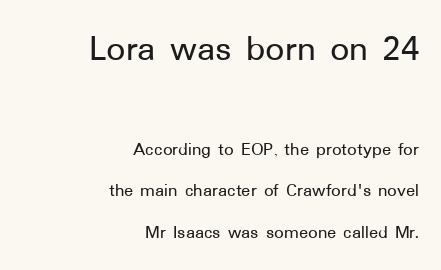
Q: Is the text italic (slanted)? A: No, it is upright.
Q: Is the typeface a serif or a sans-serif typeface? A: Sans-serif.
Q: Is the text underlined? A: No.
Q: How is the paragraph aligned? A: Right-aligned.
Q: Is the spacing between letters normal or unusually wide? A: Normal.
Q: Is the spacing between lines tight, normal or loose? A: Loose.
Q: Which block of text is set in a larger size, the first (top) or the second (bottom)? A: The first (top) one.
Q: Width (condensed, normal, or wide)? A: Normal.
Q: Stroke contrast? A: Low.
Q: x-height? A: Medium.
Q: Monospaced? A: No.
